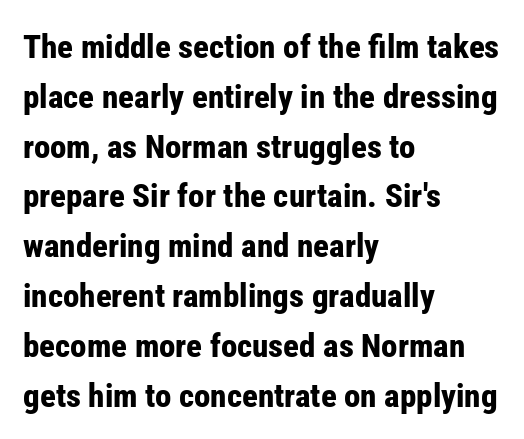
Q: Is the text bold? A: Yes.
Q: Is the text italic (slanted)? A: No, it is upright.
Q: Is the typeface a serif or a sans-serif typeface? A: Sans-serif.
Q: Is the text underlined? A: No.
Q: How is the paragraph aligned? A: Left-aligned.
Q: Is the spacing between letters normal or unusually wide? A: Normal.
Q: Is the spacing between lines tight, normal or loose? A: Normal.
Q: Width (condensed, normal, or wide)? A: Condensed.
Q: Stroke contrast? A: Low.
Q: x-height? A: Medium.
Q: Monospaced? A: No.
